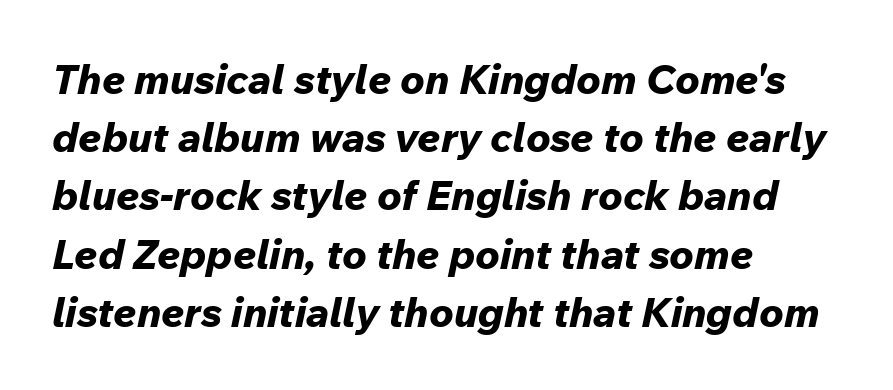
Q: Is the text bold? A: Yes.
Q: Is the text italic (slanted)? A: Yes, it leans right by about 12 degrees.
Q: Is the text underlined? A: No.
Q: How is the paragraph aligned? A: Left-aligned.
Q: Is the spacing between letters normal or unusually wide? A: Normal.
Q: Is the spacing between lines tight, normal or loose? A: Normal.
Q: Width (condensed, normal, or wide)? A: Normal.
Q: Stroke contrast? A: Low.
Q: x-height? A: Medium.
Q: Monospaced? A: No.
